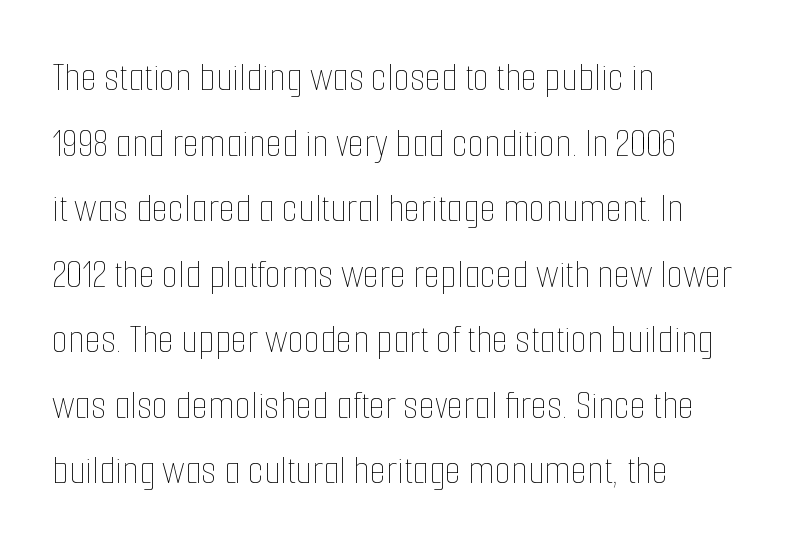
Q: Is the text bold? A: No.
Q: Is the text italic (slanted)? A: No, it is upright.
Q: Is the text underlined? A: No.
Q: How is the paragraph aligned? A: Left-aligned.
Q: Is the spacing between letters normal or unusually wide? A: Normal.
Q: Is the spacing between lines tight, normal or loose? A: Normal.
Q: Width (condensed, normal, or wide)? A: Condensed.
Q: Stroke contrast? A: Low.
Q: x-height? A: Medium.
Q: Monospaced? A: No.
